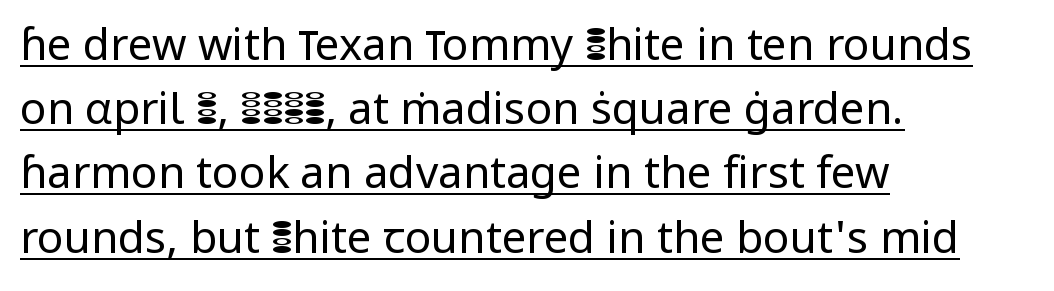
{"serif": "no", "italic": "no", "bold": "no", "weight": "regular", "width": "normal", "stroke_contrast": "low", "x_height": "medium", "monospaced": "no", "underline": "yes", "align": "left", "line_spacing": "normal", "line_spacing_ratio": 1.46, "letter_spacing": "normal", "letter_spacing_em": 0.0, "glyph_px": 44}
